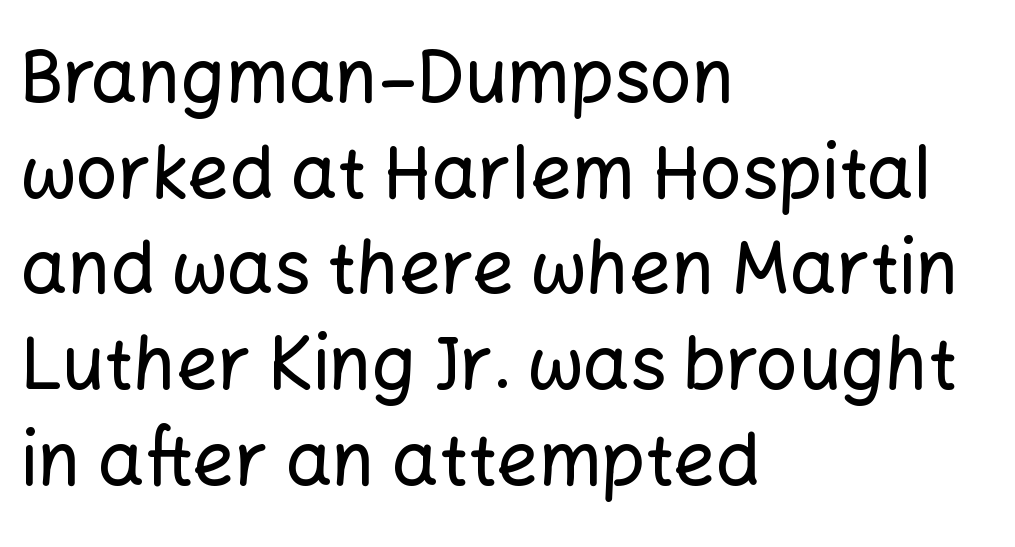
The image shows 73 px sans-serif type, upright; set left-aligned, normal line spacing (1.31x), normal letter spacing, not underlined; low stroke contrast and a medium x-height.
